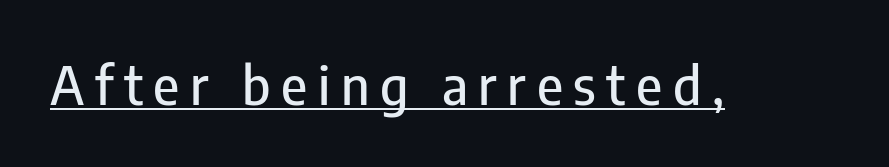
Spacing verdict: proportional, widths tailored to each character. Glyph-to-glyph distance is far greater than everyday printed text. The face used here appears with an underline applied. Letterform terminals end flat and unadorned throughout the passage. These lines were composed using upright roman letters.
